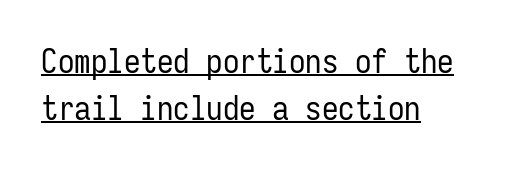
The line-height multiplier appears to be the usual default. Each line of the rendering has a horizontal stroke beneath the glyphs. Characters follow at the spacing the type designer built in. Is this a fixed-width face? Yes — each glyph sits in an identical cell. If you drew a line through each stem, it would be perfectly vertical.
